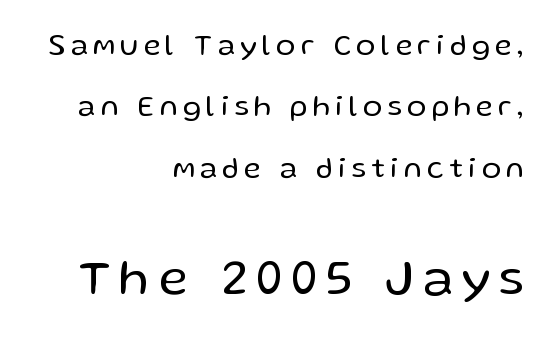
Q: Is the text bold? A: No.
Q: Is the text italic (slanted)? A: No, it is upright.
Q: Is the typeface a serif or a sans-serif typeface? A: Sans-serif.
Q: Is the text underlined? A: No.
Q: How is the paragraph aligned? A: Right-aligned.
Q: Is the spacing between lines tight, normal or loose? A: Loose.
Q: Which block of text is set in a larger size, the first (top) or the second (bottom)? A: The second (bottom) one.
Q: Width (condensed, normal, or wide)? A: Normal.
Q: Stroke contrast? A: Low.
Q: x-height? A: Medium.
Q: Monospaced? A: No.
